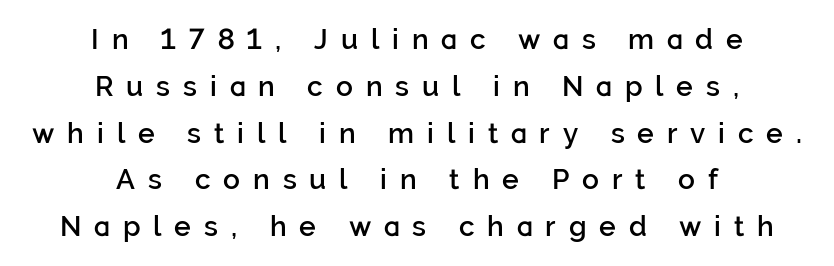
Q: Is the text bold? A: Semi-bold.
Q: Is the text italic (slanted)? A: No, it is upright.
Q: Is the typeface a serif or a sans-serif typeface? A: Sans-serif.
Q: Is the text underlined? A: No.
Q: How is the paragraph aligned? A: Centered.
Q: Is the spacing between letters normal or unusually wide? A: Unusually wide.
Q: Is the spacing between lines tight, normal or loose? A: Normal.
Q: Width (condensed, normal, or wide)? A: Normal.
Q: Stroke contrast? A: Low.
Q: x-height? A: Medium.
Q: Monospaced? A: No.
